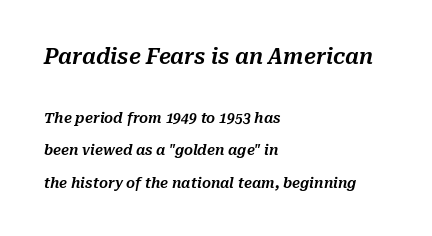
Compared with typical paragraphs, the rows here are farther apart. The area under the type is left untouched. Where is the straight margin? On the left. The axis of the letterforms is tilted away from vertical. Tracking value appears to be zero — textbook default spacing. The face used here appears at its bigger size in the upper chunk.
